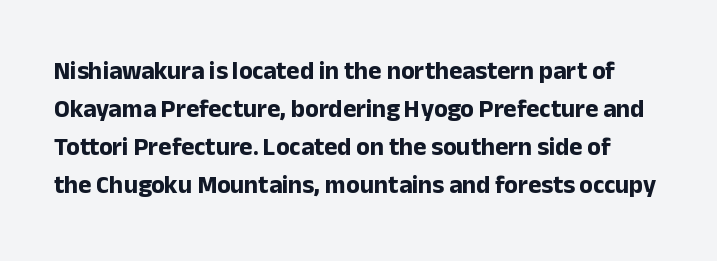
The image shows 25 px bold type, upright; set normal line spacing (1.52x), normal letter spacing, not underlined.
